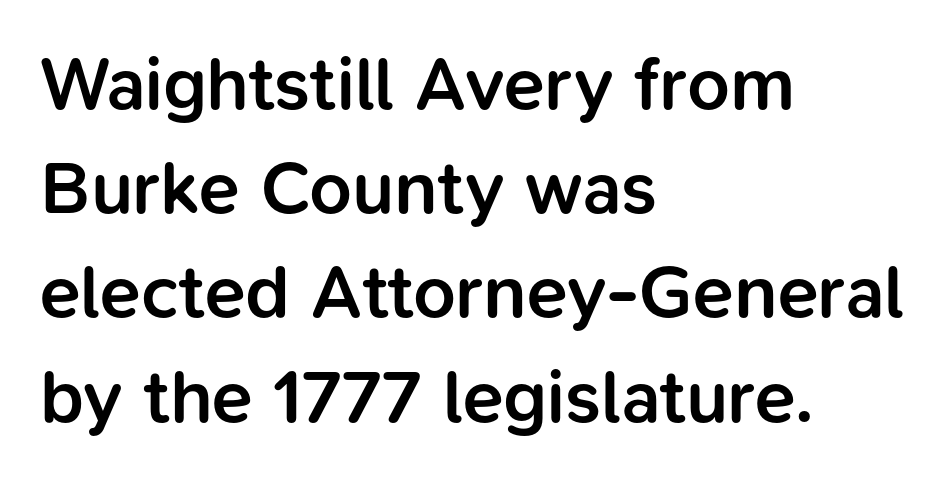
Is this a sans? Yes — the strokes have no serifs. This is roman type, the default non-slanted kind. Does the weight exceed regular? Yes, but only to semibold. A classic flush-left, rag-right setting is used for this passage.
